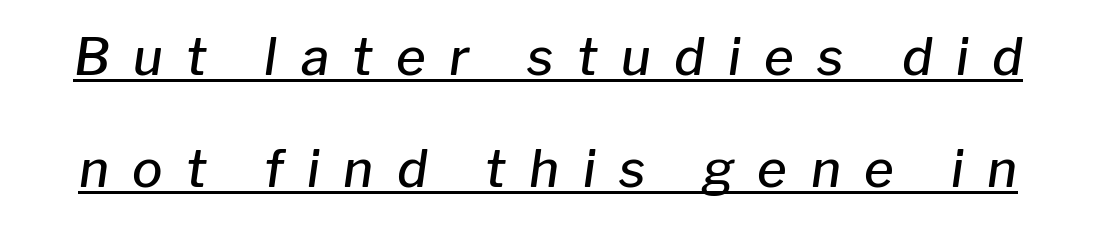
The image shows 51 px semibold type, italic (leaning right); set loose line spacing (2.19x), unusually wide letter spacing (+0.46 em), underlined; low stroke contrast and a medium x-height.
